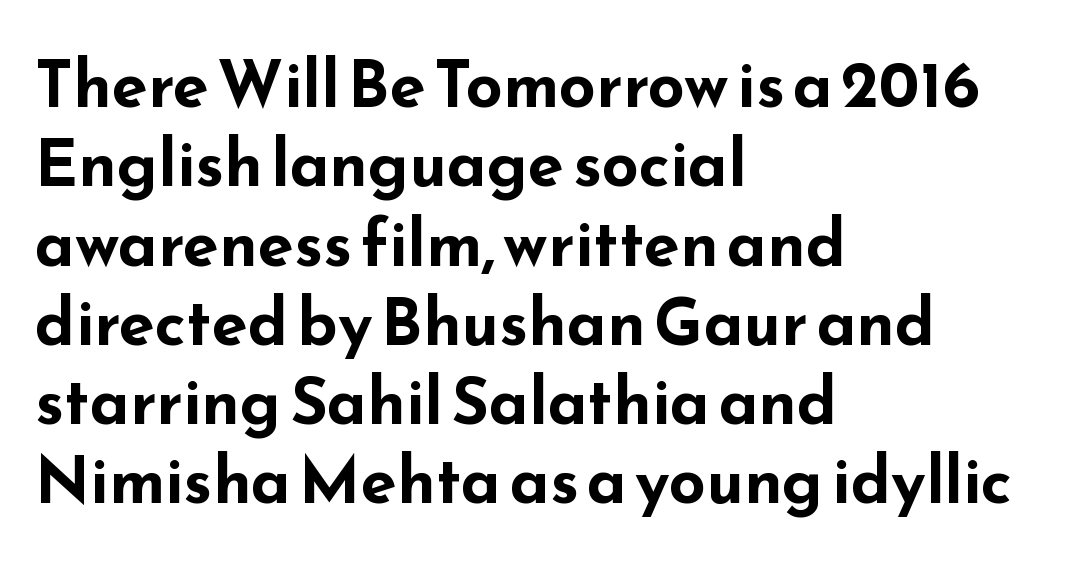
Q: Is the text bold? A: Yes.
Q: Is the text italic (slanted)? A: No, it is upright.
Q: Is the typeface a serif or a sans-serif typeface? A: Sans-serif.
Q: Is the text underlined? A: No.
Q: How is the paragraph aligned? A: Left-aligned.
Q: Is the spacing between letters normal or unusually wide? A: Normal.
Q: Width (condensed, normal, or wide)? A: Wide.
Q: Stroke contrast? A: Low.
Q: x-height? A: Small.
Q: Monospaced? A: No.
